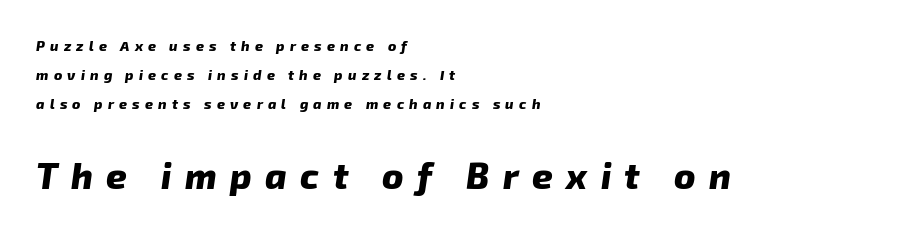
{"serif": "no", "bold": "yes", "weight": "heavy", "width": "normal", "stroke_contrast": "low", "x_height": "medium", "monospaced": "no", "underline": "no", "align": "left", "line_spacing": "loose", "line_spacing_ratio": 2.07, "letter_spacing": "wide", "letter_spacing_em": 0.37, "larger_block": "second", "size_ratio": 2.57, "glyph_px": 36}
